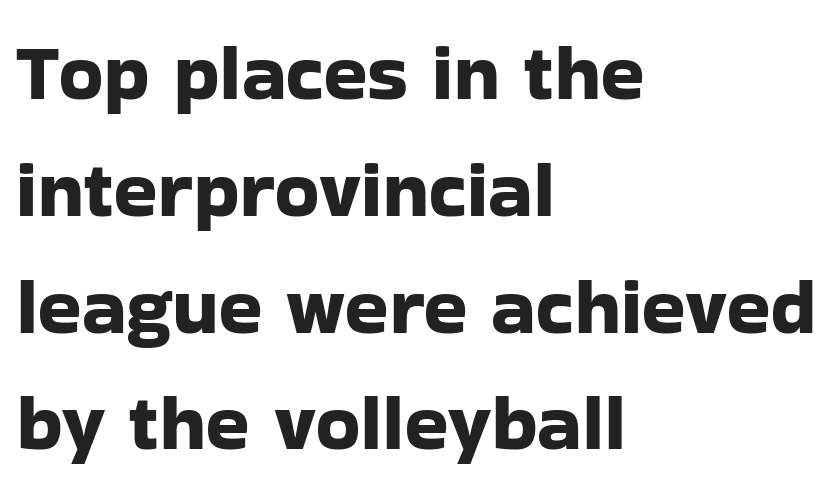
These lines are rendered in a variable-pitch font. Posture: straight, roman, zero tilt. Nobody drew a line under any word here. Notice how the passage keeps a crisp vertical edge on the left only. The lines sit at an ordinary, default distance from one another.
